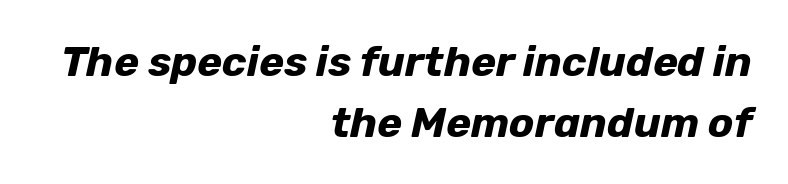
The specimen omits any rule beneath the text block's lines. In terms of leading, this rendering sits right in the middle. The line texture is even and compact thanks to regular tracking. The typesetter chose a ragged-left arrangement here.
